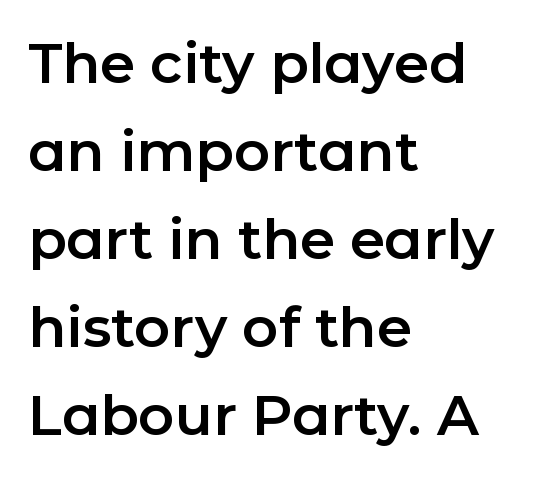
Q: Is the text italic (slanted)? A: No, it is upright.
Q: Is the typeface a serif or a sans-serif typeface? A: Sans-serif.
Q: Is the text underlined? A: No.
Q: How is the paragraph aligned? A: Left-aligned.
Q: Is the spacing between letters normal or unusually wide? A: Normal.
Q: Is the spacing between lines tight, normal or loose? A: Normal.
Q: Width (condensed, normal, or wide)? A: Normal.
Q: Stroke contrast? A: Low.
Q: x-height? A: Medium.
Q: Monospaced? A: No.
